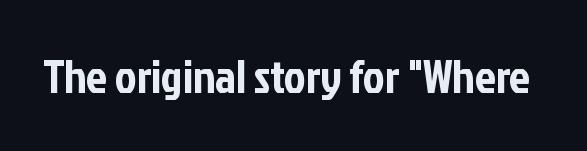
Underlining? Definitely not there. Each word holds together tightly as a unit, with standard inter-letter gaps. Spacing verdict: proportional, widths tailored to each character. The typography opts for an upright posture over an oblique one. Typographically, this falls in the sans-serif category.
